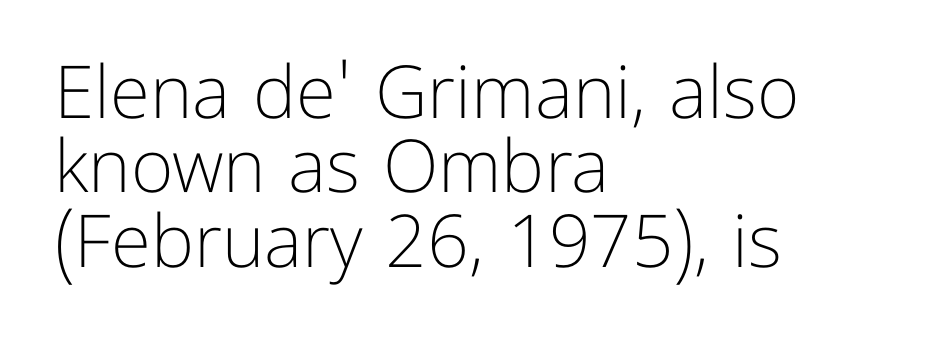
Q: Is the text bold? A: No.
Q: Is the text italic (slanted)? A: No, it is upright.
Q: Is the typeface a serif or a sans-serif typeface? A: Sans-serif.
Q: Is the text underlined? A: No.
Q: How is the paragraph aligned? A: Left-aligned.
Q: Is the spacing between letters normal or unusually wide? A: Normal.
Q: Is the spacing between lines tight, normal or loose? A: Tight.
Q: Width (condensed, normal, or wide)? A: Normal.
Q: Stroke contrast? A: Low.
Q: x-height? A: Medium.
Q: Monospaced? A: No.
